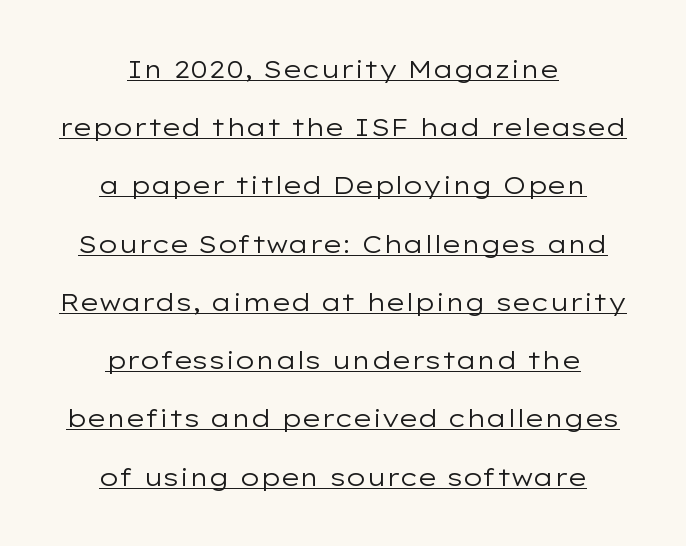
Q: Is the text bold? A: No.
Q: Is the text italic (slanted)? A: No, it is upright.
Q: Is the text underlined? A: Yes.
Q: How is the paragraph aligned? A: Centered.
Q: Is the spacing between letters normal or unusually wide? A: Normal.
Q: Is the spacing between lines tight, normal or loose? A: Loose.
